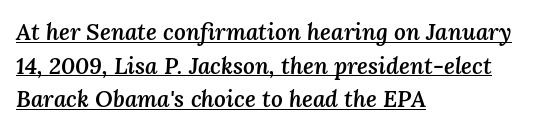
Compared with typical body copy, the letter spacing here is the same. Normally led — the rows are evenly, conventionally spaced. The paragraph has a hard left edge and a soft right edge. Each line of the rendering has a horizontal stroke beneath the glyphs.
